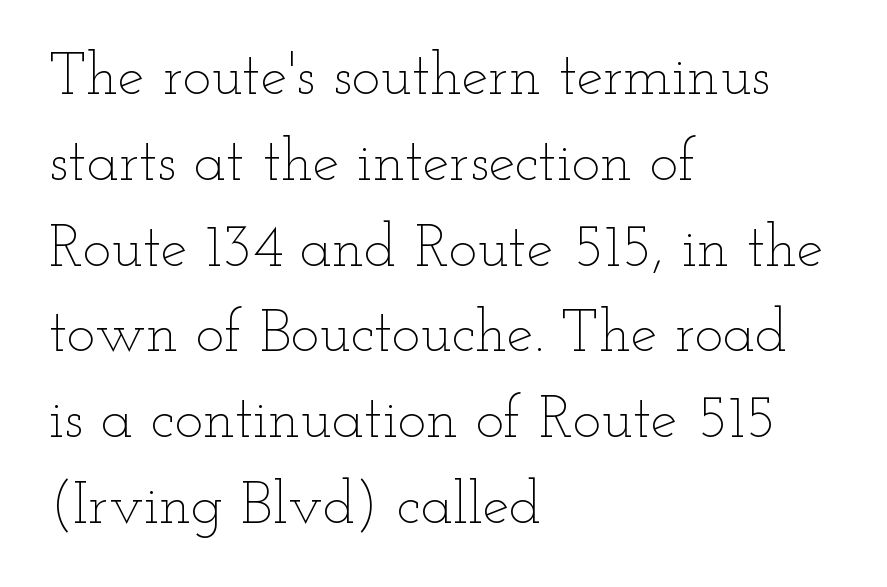
Q: Is the text bold? A: No.
Q: Is the text italic (slanted)? A: No, it is upright.
Q: Is the text underlined? A: No.
Q: How is the paragraph aligned? A: Left-aligned.
Q: Is the spacing between letters normal or unusually wide? A: Normal.
Q: Is the spacing between lines tight, normal or loose? A: Normal.
Q: Width (condensed, normal, or wide)? A: Wide.
Q: Stroke contrast? A: Low.
Q: x-height? A: Small.
Q: Monospaced? A: No.
